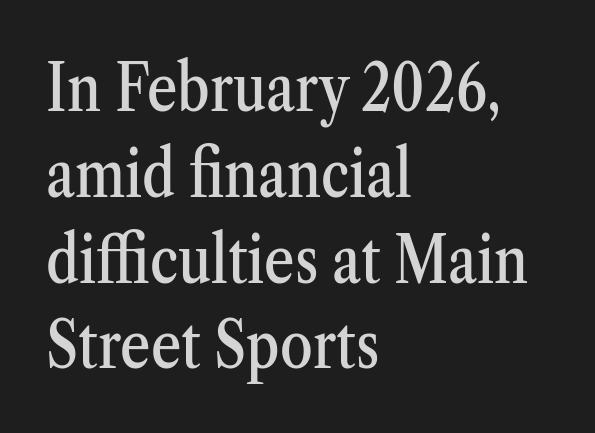
The image shows 66 px condensed serif type, upright; set left-aligned, normal line spacing (1.3x), normal letter spacing, not underlined; medium stroke contrast and a medium x-height.
